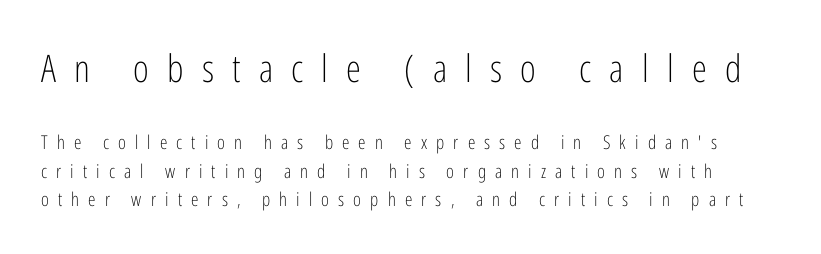
{"serif": "no", "italic": "no", "bold": "no", "weight": "light", "width": "condensed", "stroke_contrast": "low", "x_height": "medium", "monospaced": "no", "underline": "no", "line_spacing": "normal", "line_spacing_ratio": 1.5, "letter_spacing": "wide", "letter_spacing_em": 0.48, "larger_block": "first", "size_ratio": 2.0, "glyph_px": 38}
